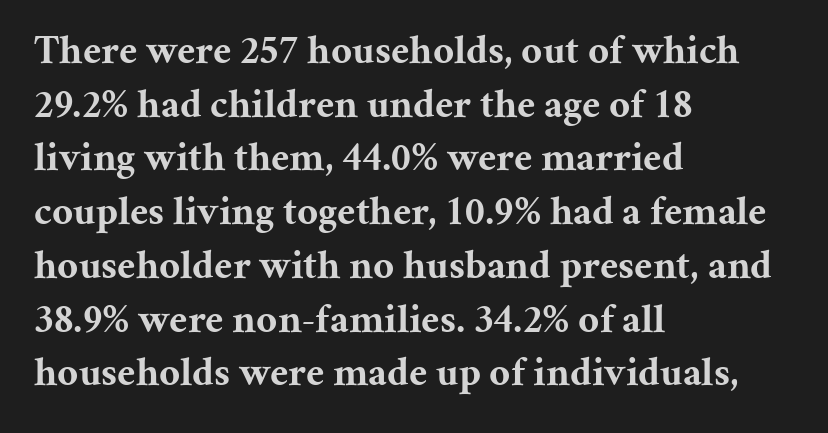
{"serif": "yes", "italic": "no", "bold": "yes", "weight": "bold", "width": "normal", "stroke_contrast": "medium", "x_height": "medium", "monospaced": "no", "underline": "no", "align": "left", "line_spacing": "normal", "line_spacing_ratio": 1.31, "letter_spacing": "normal", "letter_spacing_em": 0.0, "glyph_px": 41}
